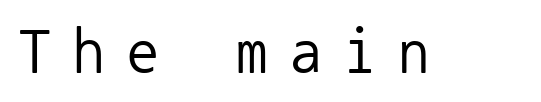
The image shows 63 px regular-weight sans-serif type, upright, monospaced; set unusually wide letter spacing (+0.36 em), not underlined; low stroke contrast and a medium x-height.
